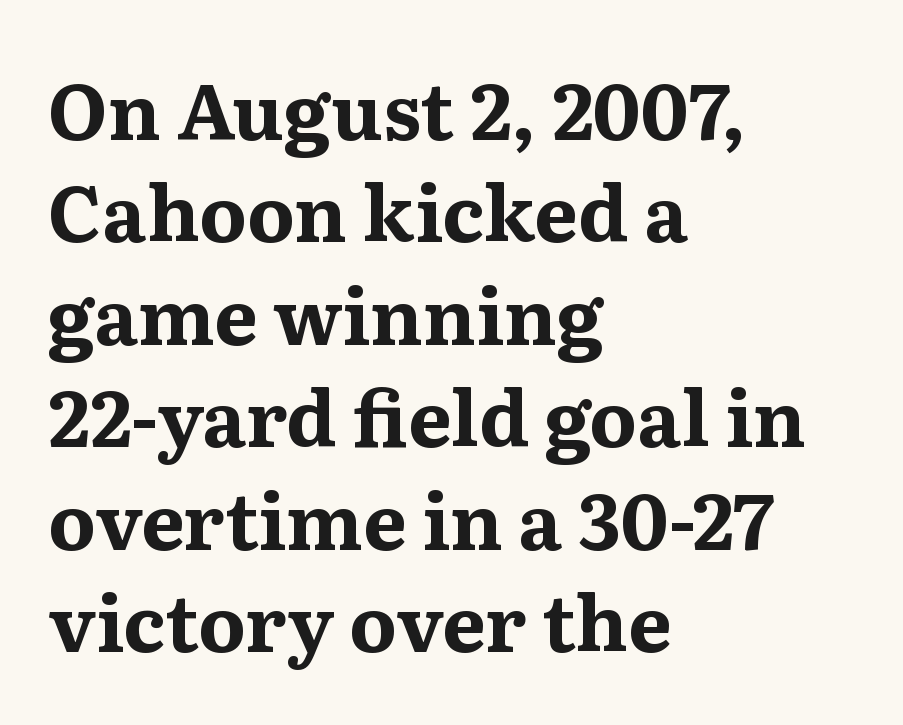
Q: Is the text bold? A: Yes.
Q: Is the text italic (slanted)? A: No, it is upright.
Q: Is the typeface a serif or a sans-serif typeface? A: Serif.
Q: Is the text underlined? A: No.
Q: How is the paragraph aligned? A: Left-aligned.
Q: Is the spacing between letters normal or unusually wide? A: Normal.
Q: Is the spacing between lines tight, normal or loose? A: Normal.
Q: Width (condensed, normal, or wide)? A: Normal.
Q: Stroke contrast? A: Medium.
Q: x-height? A: Medium.
Q: Monospaced? A: No.
